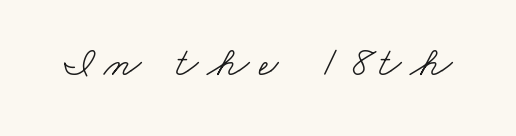
Q: Is the text bold? A: No.
Q: Is the typeface a serif or a sans-serif typeface? A: Serif.
Q: Is the text underlined? A: No.
Q: Is the spacing between letters normal or unusually wide? A: Unusually wide.
Q: Width (condensed, normal, or wide)? A: Wide.
Q: Stroke contrast? A: Low.
Q: x-height? A: Small.
Q: Monospaced? A: No.
